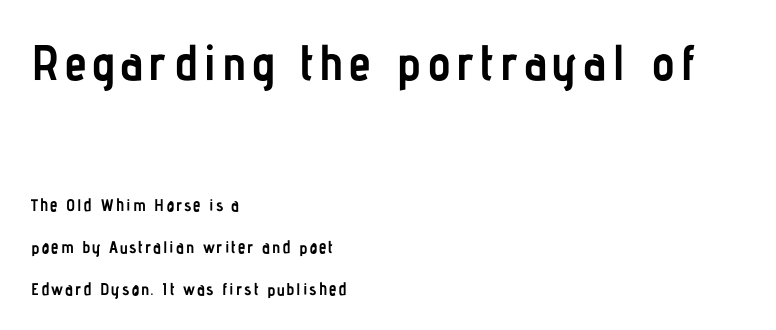
The image shows 50 px semibold, condensed sans-serif type, upright; set left-aligned, loose line spacing (2.46x), not underlined; the first (top) block is 2.94x larger; low stroke contrast and a medium x-height.
